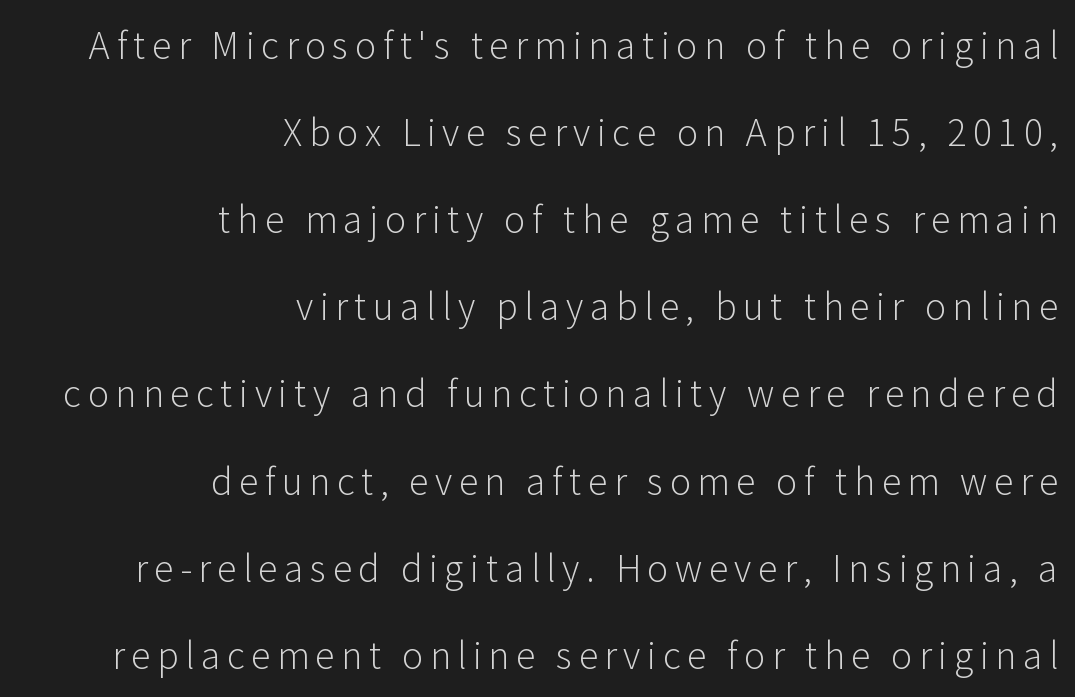
The image shows 36 px light sans-serif type, upright; set right-aligned, loose line spacing (2.42x), not underlined; low stroke contrast and a medium x-height.
